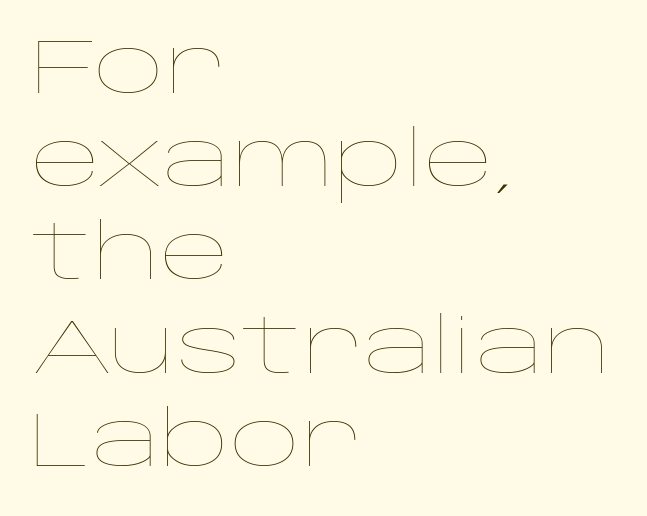
The space beneath each line is pristine and unruled. How are the letters spaced? Ordinarily, with no added tracking. The lines are quadded left. Each letter keeps its own natural width here, so spacing adapts to shape. The letterforms sit at book weight or below. These lines were composed using upright roman letters.
